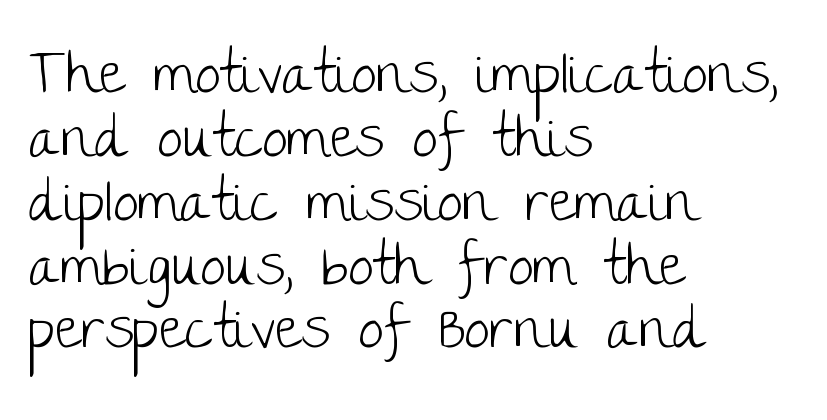
{"serif": "no", "italic": "no", "bold": "no", "weight": "light", "width": "normal", "stroke_contrast": "low", "x_height": "large", "monospaced": "no", "underline": "no", "align": "left", "line_spacing": "tight", "line_spacing_ratio": 1.12, "letter_spacing": "normal", "letter_spacing_em": 0.0, "glyph_px": 57}
